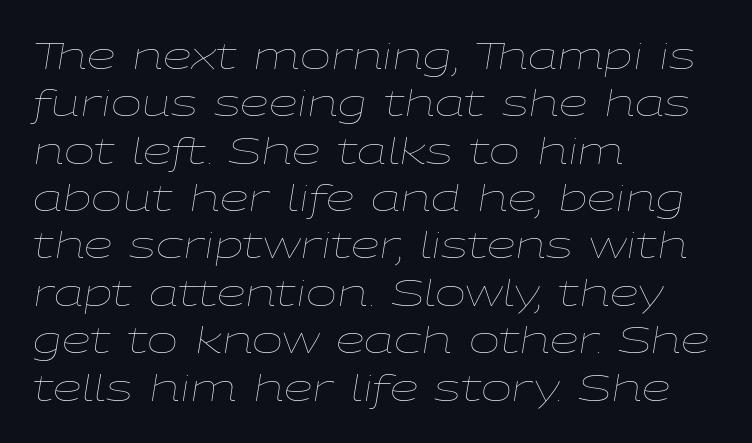
Q: Is the text bold? A: No.
Q: Is the text italic (slanted)? A: Yes, it leans right by about 9 degrees.
Q: Is the text underlined? A: No.
Q: How is the paragraph aligned? A: Left-aligned.
Q: Is the spacing between letters normal or unusually wide? A: Normal.
Q: Is the spacing between lines tight, normal or loose? A: Normal.
Q: Width (condensed, normal, or wide)? A: Wide.
Q: Stroke contrast? A: Low.
Q: x-height? A: Medium.
Q: Monospaced? A: No.
